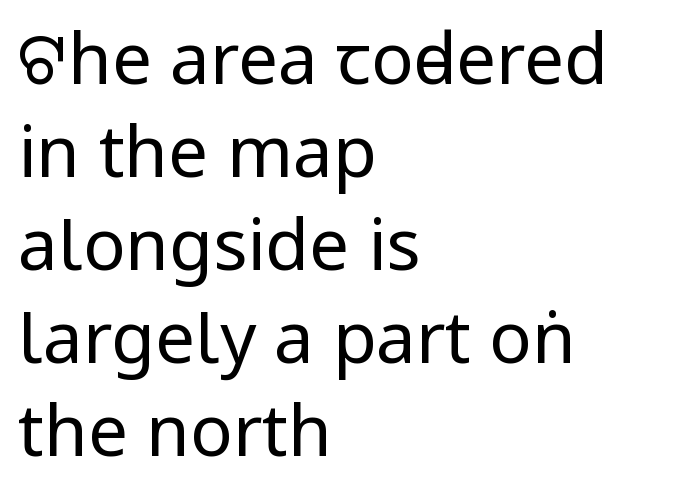
{"serif": "no", "italic": "no", "bold": "no", "weight": "regular", "width": "condensed", "stroke_contrast": "low", "underline": "no", "align": "left", "line_spacing": "normal", "line_spacing_ratio": 1.31, "letter_spacing": "normal", "letter_spacing_em": 0.0, "glyph_px": 71}
